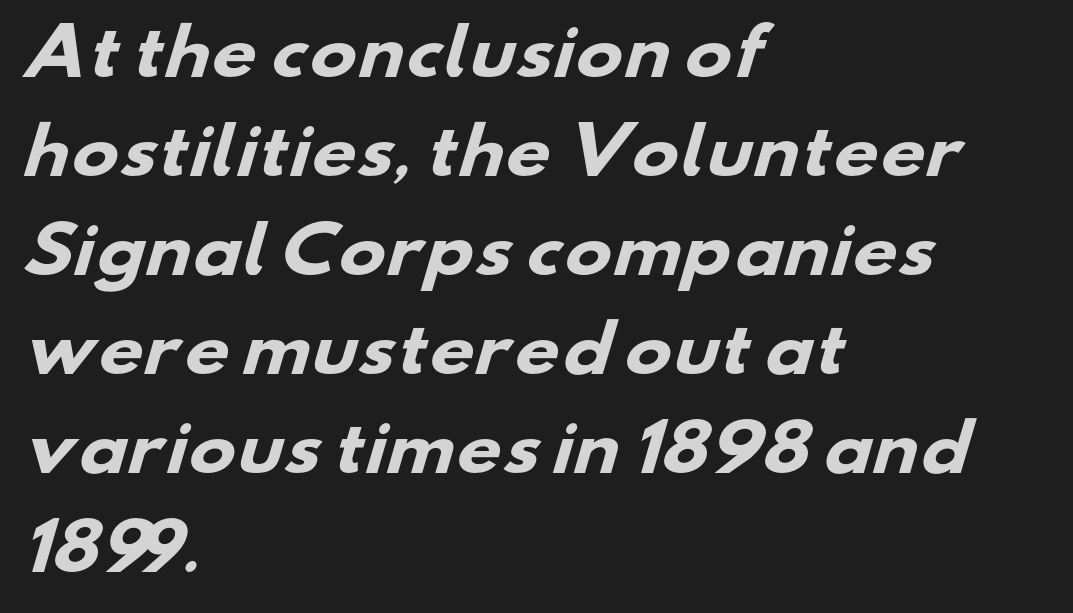
Q: Is the text bold? A: Yes.
Q: Is the typeface a serif or a sans-serif typeface? A: Sans-serif.
Q: Is the text underlined? A: No.
Q: How is the paragraph aligned? A: Left-aligned.
Q: Is the spacing between letters normal or unusually wide? A: Normal.
Q: Is the spacing between lines tight, normal or loose? A: Normal.
Q: Width (condensed, normal, or wide)? A: Wide.
Q: Stroke contrast? A: Low.
Q: x-height? A: Small.
Q: Monospaced? A: No.
